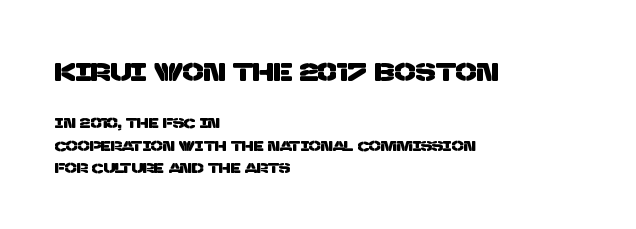
The specimen omits any rule beneath the text block's lines. Compared with typical body copy, the letter spacing here is the same. Horizontal alignment here is leftward, the default for most running prose. Is the lower block the larger one? No — the upper block carries the bigger type.
